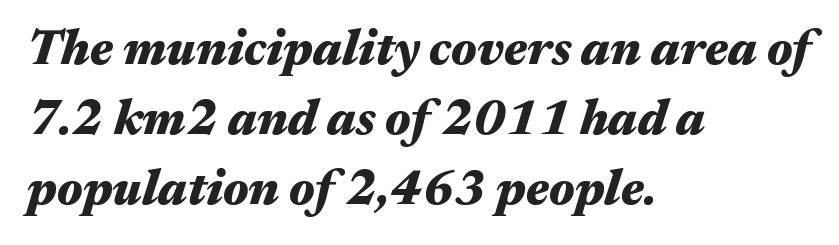
Q: Is the text bold? A: Yes.
Q: Is the text italic (slanted)? A: Yes, it leans right by about 17 degrees.
Q: Is the text underlined? A: No.
Q: How is the paragraph aligned? A: Left-aligned.
Q: Is the spacing between letters normal or unusually wide? A: Normal.
Q: Is the spacing between lines tight, normal or loose? A: Normal.
Q: Width (condensed, normal, or wide)? A: Wide.
Q: Stroke contrast? A: Medium.
Q: x-height? A: Medium.
Q: Monospaced? A: No.
